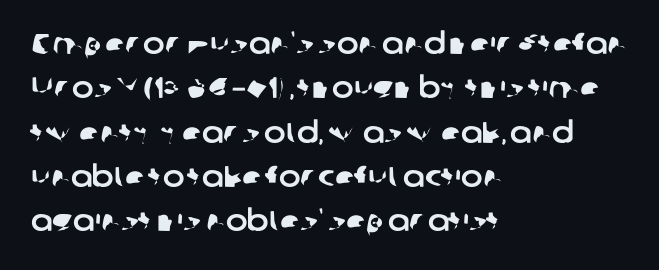
{"serif": "no", "width": "normal", "stroke_contrast": "low", "x_height": "medium", "monospaced": "no", "underline": "no", "align": "left", "line_spacing": "normal", "line_spacing_ratio": 1.53, "letter_spacing": "normal", "letter_spacing_em": 0.0, "glyph_px": 29}
